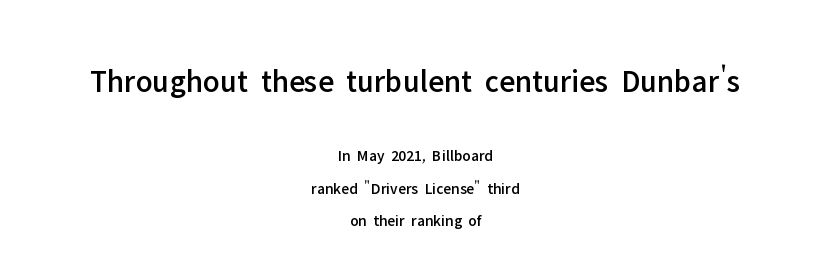
{"serif": "no", "italic": "no", "width": "normal", "stroke_contrast": "low", "x_height": "medium", "monospaced": "no", "underline": "no", "align": "center", "line_spacing": "loose", "line_spacing_ratio": 2.02, "letter_spacing": "normal", "letter_spacing_em": 0.0, "larger_block": "first", "size_ratio": 2.0, "glyph_px": 32}
